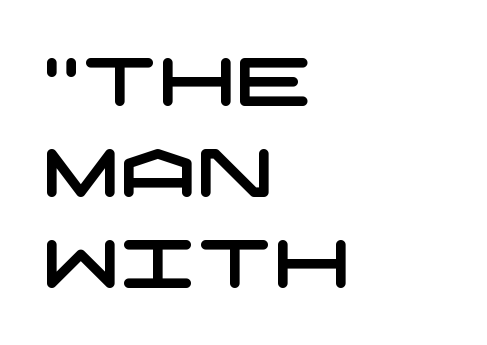
Q: Is the typeface a serif or a sans-serif typeface? A: Sans-serif.
Q: Is the text underlined? A: No.
Q: How is the paragraph aligned? A: Left-aligned.
Q: Is the spacing between letters normal or unusually wide? A: Normal.
Q: Is the spacing between lines tight, normal or loose? A: Normal.
Q: Width (condensed, normal, or wide)? A: Wide.
Q: Stroke contrast? A: Low.
Q: x-height? A: Large.
